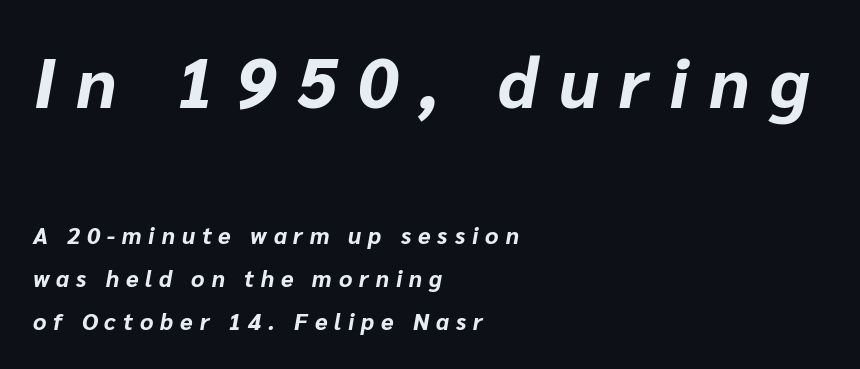
Q: Is the text bold? A: Yes.
Q: Is the text italic (slanted)? A: Yes, it leans right by about 10 degrees.
Q: Is the text underlined? A: No.
Q: How is the paragraph aligned? A: Left-aligned.
Q: Is the spacing between letters normal or unusually wide? A: Unusually wide.
Q: Which block of text is set in a larger size, the first (top) or the second (bottom)? A: The first (top) one.
Q: Width (condensed, normal, or wide)? A: Normal.
Q: Stroke contrast? A: Low.
Q: x-height? A: Medium.
Q: Monospaced? A: No.
